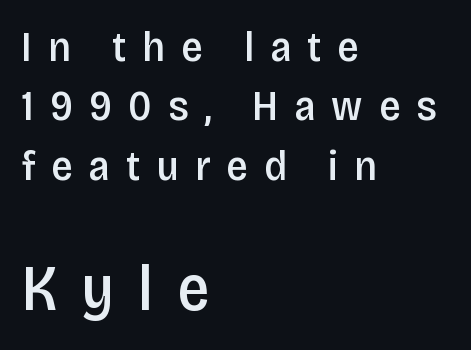
Quick note: not italic, upright. A sans-serif font was chosen for this passage. The space directly below the letters is spotless. Looks like regular typesetting: each glyph gets only the width it needs. Does extra space separate the letters? Yes, quite a lot of it.
